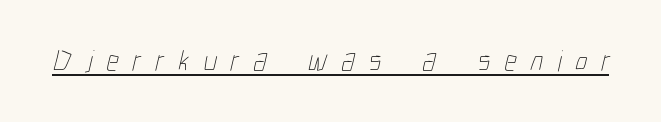
The image shows 30 px thin, condensed type; set unusually wide letter spacing (+0.47 em), underlined; low stroke contrast and a medium x-height.
